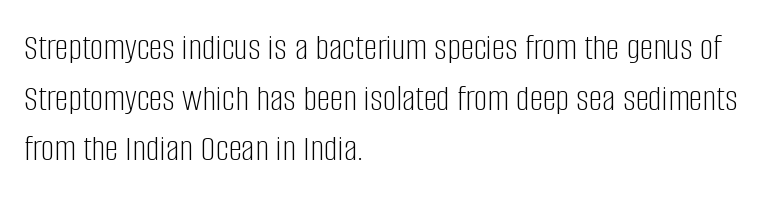
{"serif": "no", "italic": "no", "bold": "no", "weight": "light", "width": "condensed", "stroke_contrast": "low", "x_height": "large", "monospaced": "no", "underline": "no", "align": "left", "line_spacing": "normal", "line_spacing_ratio": 1.33, "letter_spacing": "normal", "letter_spacing_em": 0.0, "glyph_px": 38}
